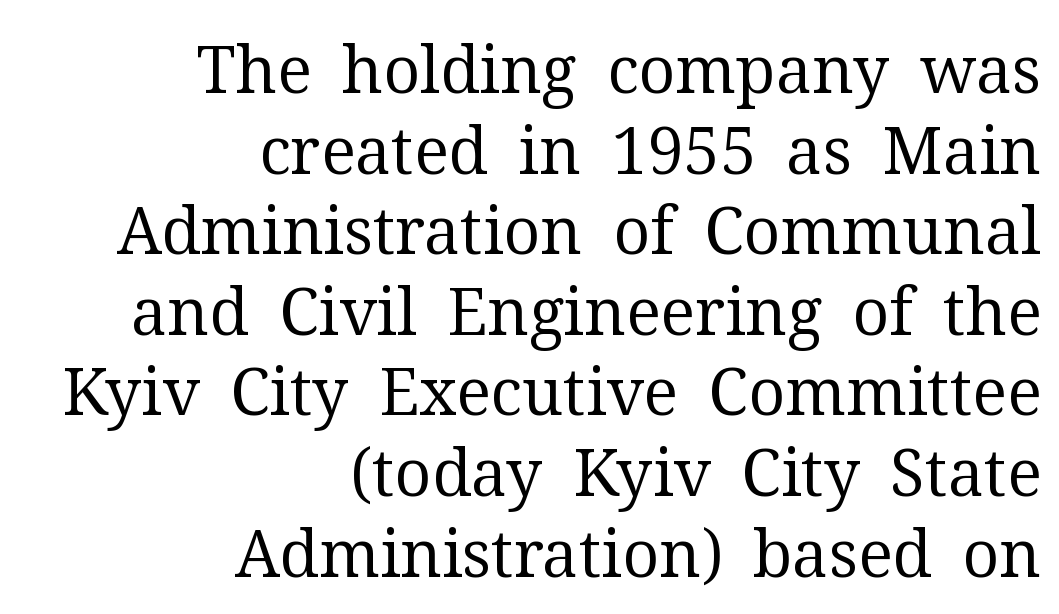
The image shows 65 px regular-weight serif type, upright; set right-aligned, line spacing 1.24x, normal letter spacing, not underlined; medium stroke contrast and a medium x-height.
